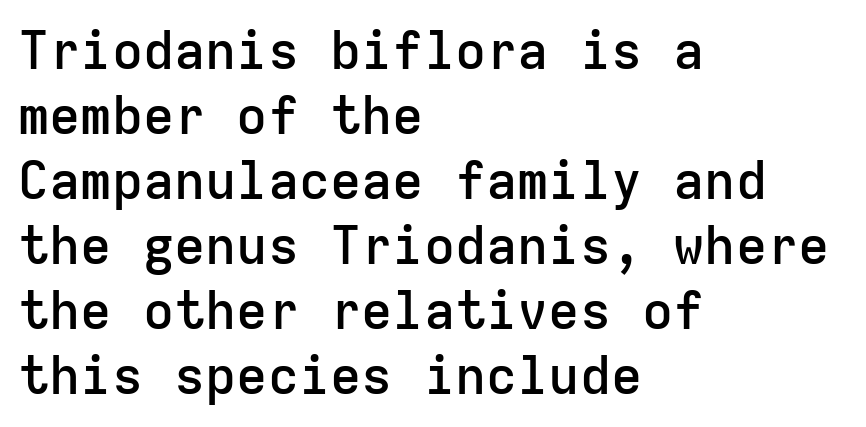
The image shows 52 px semibold sans-serif type, upright, monospaced; set left-aligned, normal line spacing (1.25x), normal letter spacing, not underlined; low stroke contrast and a medium x-height.
